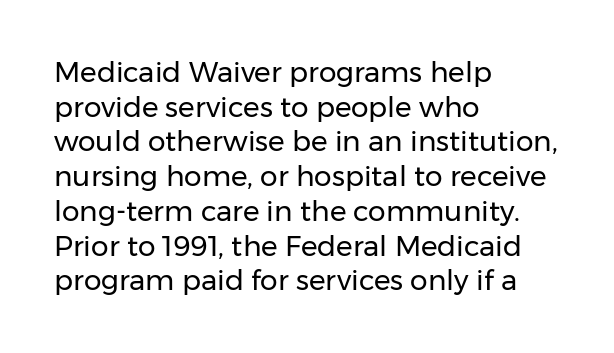
Weight: in the light-to-regular range. The designer went with a sans here, leaving each stem footless. Descenders are the only things crossing below the line. Line starts are locked; line ends wander.
